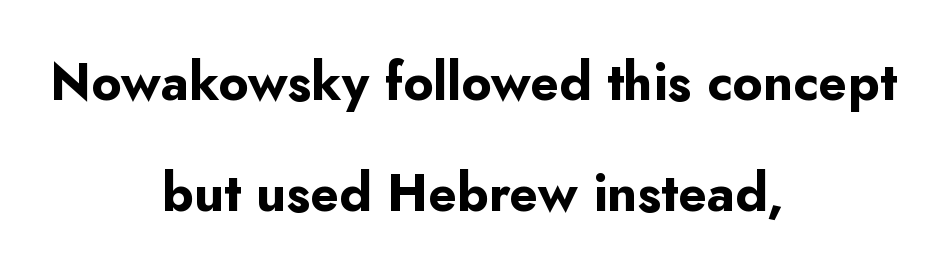
The image shows 52 px bold sans-serif type, upright; set centered, loose line spacing (2.13x), normal letter spacing, not underlined; low stroke contrast and a small x-height.
